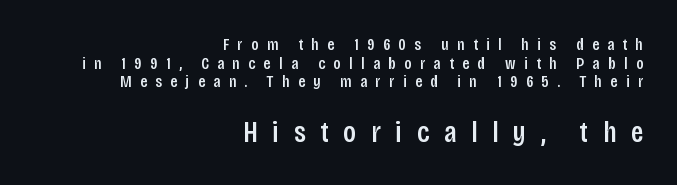
A sans-serif font was chosen for this passage. Each row of text sits above clean, open space. The face used here is proportionally spaced, like ordinary book or web type. These lines are set flush right with a ragged left edge. Note: smaller setting up top, larger setting below. The line texture is sparse and dotted thanks to wide tracking.
